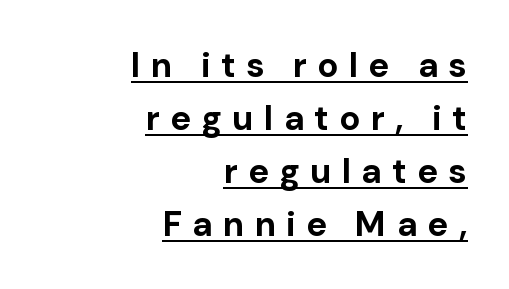
{"serif": "no", "italic": "no", "bold": "yes", "weight": "bold", "width": "normal", "stroke_contrast": "low", "x_height": "medium", "monospaced": "no", "underline": "yes", "align": "right", "line_spacing": "normal", "line_spacing_ratio": 1.51, "letter_spacing": "wide", "letter_spacing_em": 0.29, "glyph_px": 35}
